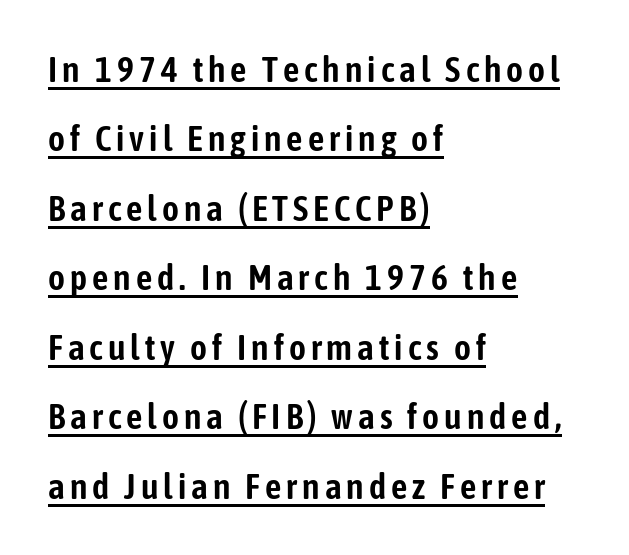
Q: Is the text italic (slanted)? A: No, it is upright.
Q: Is the typeface a serif or a sans-serif typeface? A: Sans-serif.
Q: Is the text underlined? A: Yes.
Q: How is the paragraph aligned? A: Left-aligned.
Q: Is the spacing between lines tight, normal or loose? A: Loose.
Q: Width (condensed, normal, or wide)? A: Condensed.
Q: Stroke contrast? A: Low.
Q: x-height? A: Medium.
Q: Monospaced? A: No.
